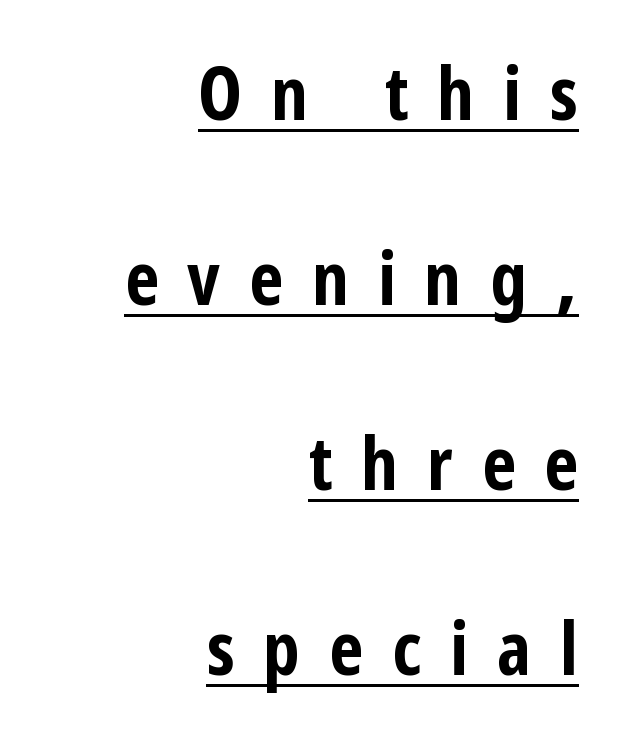
These words are printed bold, with thick strokes throughout. The rendering uses a large line-height, opening up the rows. Style check: upright. Do the characters align in a grid? No, the font is proportional. Students, note that the glyphs here are deliberately spaced far apart. Nope, no serifs anywhere on these letters.
